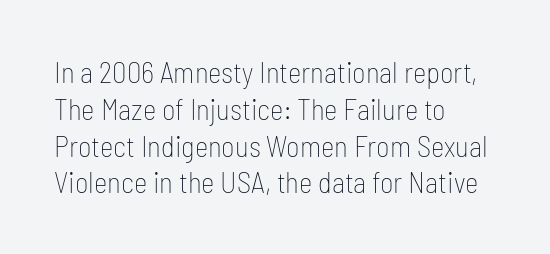
Designer's note — italics off, roman on. Vertical spacing — default. The lines are quadded left. In terms of letterform style, serifs are entirely absent. Each letter keeps its own natural width here, so spacing adapts to shape. The specimen omits any rule beneath the text block's lines.
